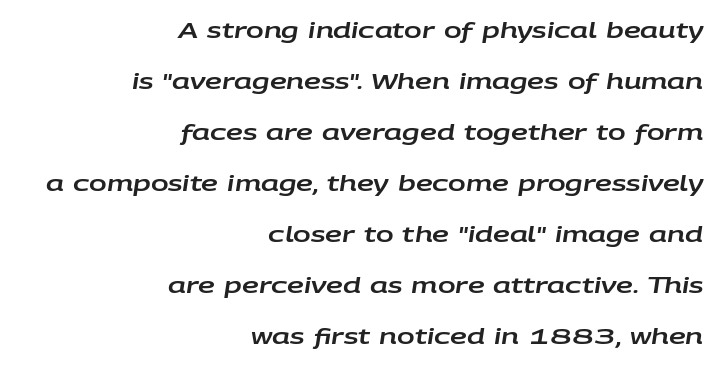
The image shows 21 px text type, italic (leaning right); set right-aligned, loose line spacing (2.43x), normal letter spacing, not underlined.
